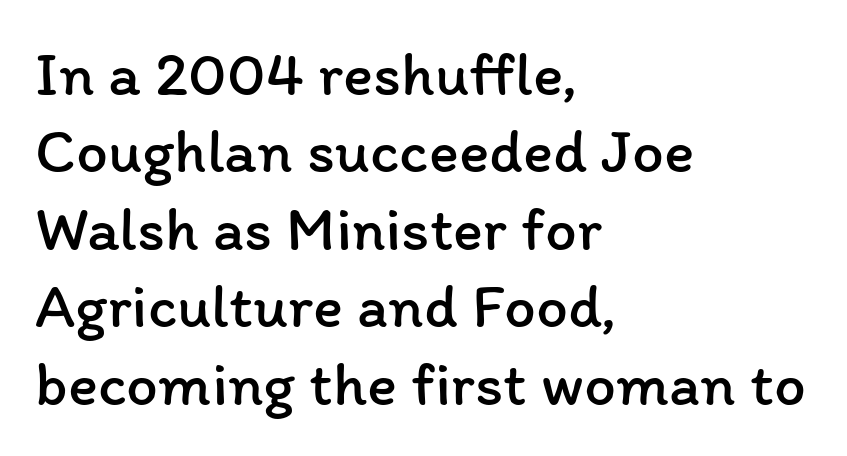
Q: Is the text bold? A: No.
Q: Is the text italic (slanted)? A: No, it is upright.
Q: Is the text underlined? A: No.
Q: How is the paragraph aligned? A: Left-aligned.
Q: Is the spacing between letters normal or unusually wide? A: Normal.
Q: Width (condensed, normal, or wide)? A: Normal.
Q: Stroke contrast? A: Low.
Q: x-height? A: Medium.
Q: Monospaced? A: No.
